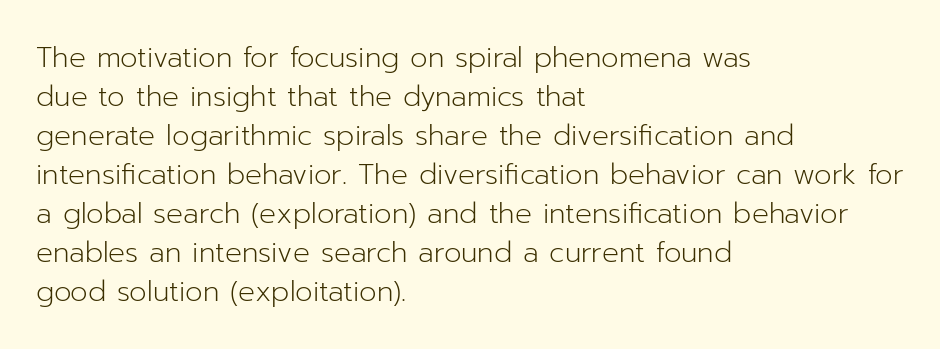
Q: Is the text bold? A: No.
Q: Is the text italic (slanted)? A: No, it is upright.
Q: Is the typeface a serif or a sans-serif typeface? A: Sans-serif.
Q: Is the text underlined? A: No.
Q: How is the paragraph aligned? A: Left-aligned.
Q: Is the spacing between letters normal or unusually wide? A: Normal.
Q: Is the spacing between lines tight, normal or loose? A: Normal.
Q: Width (condensed, normal, or wide)? A: Normal.
Q: Stroke contrast? A: Low.
Q: x-height? A: Medium.
Q: Monospaced? A: No.
